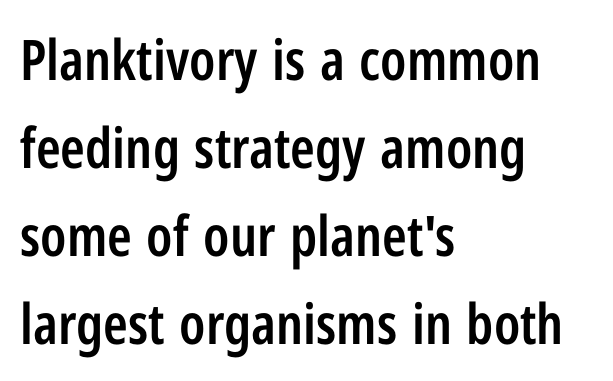
On the weight axis this lands at semibold, roughly 600. This rendering employs a face without finishing strokes, i.e., a sans-serif. Typeset ragged right — the left edge is the straight one. Plain, unruled lines of type. Standard letterfit; no display-style spreading of the glyphs.
